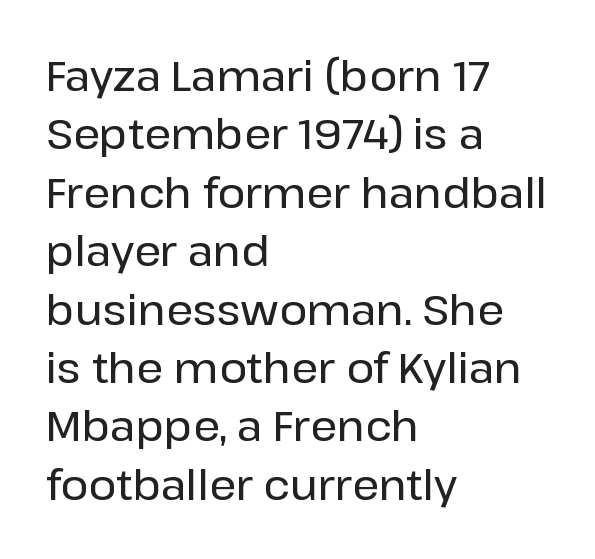
The font's upright variant was chosen for this text. The letterforms sit shoulder to shoulder at normal distance. A clean baseline with only descenders dipping below it. Is this a fixed-width face? No — the glyphs have proportional, varying widths.
